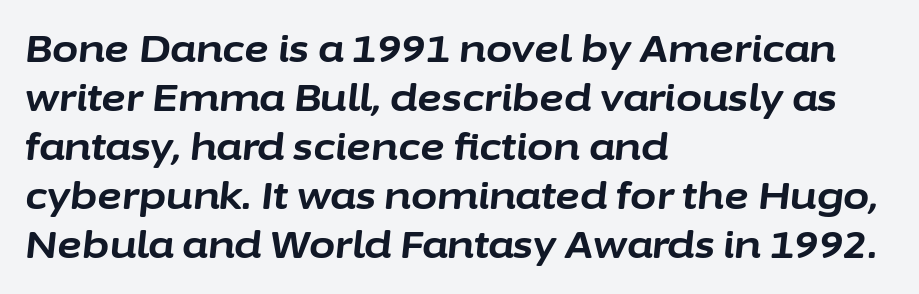
Casual observation: everything's shoved over to the left. Tracking here is standard; glyphs follow each other at the usual distance. This sample has the flowing, uneven cadence of proportional lettering. Tall strokes in this sample are angled rather than plumb. A normal amount of white space separates one row of letters from the next.
